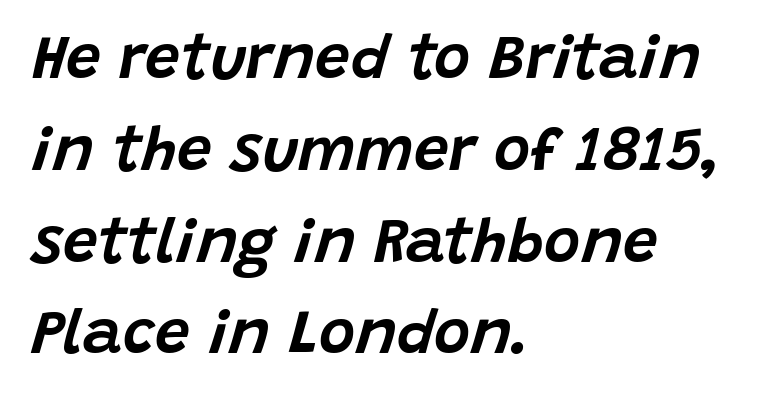
{"italic": "yes", "lean": "right", "slant_degrees": 15, "width": "normal", "stroke_contrast": "low", "x_height": "large", "monospaced": "no", "underline": "no", "align": "left", "line_spacing": "normal", "line_spacing_ratio": 1.48, "letter_spacing": "normal", "letter_spacing_em": 0.0, "glyph_px": 62}
